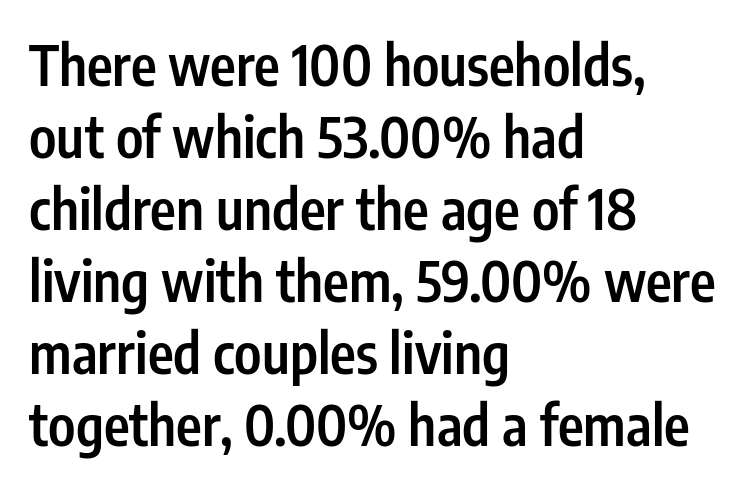
Q: Is the text bold? A: Semi-bold.
Q: Is the text italic (slanted)? A: No, it is upright.
Q: Is the typeface a serif or a sans-serif typeface? A: Sans-serif.
Q: Is the text underlined? A: No.
Q: How is the paragraph aligned? A: Left-aligned.
Q: Is the spacing between letters normal or unusually wide? A: Normal.
Q: Is the spacing between lines tight, normal or loose? A: Normal.
Q: Width (condensed, normal, or wide)? A: Condensed.
Q: Stroke contrast? A: Low.
Q: x-height? A: Medium.
Q: Monospaced? A: No.
